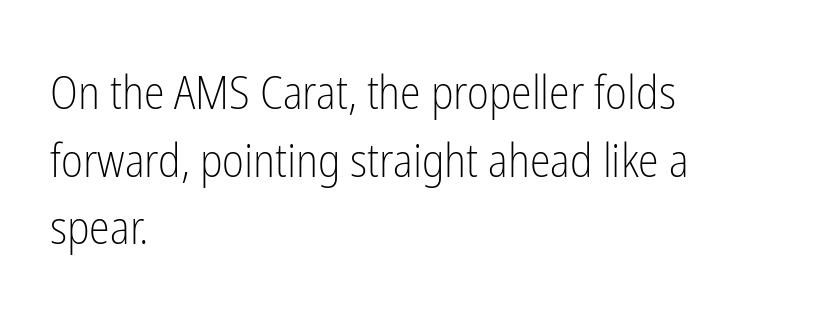
{"serif": "no", "italic": "no", "bold": "no", "weight": "light", "width": "condensed", "stroke_contrast": "low", "x_height": "medium", "monospaced": "no", "underline": "no", "align": "left", "line_spacing": "normal", "line_spacing_ratio": 1.44, "letter_spacing": "normal", "letter_spacing_em": 0.0, "glyph_px": 47}
